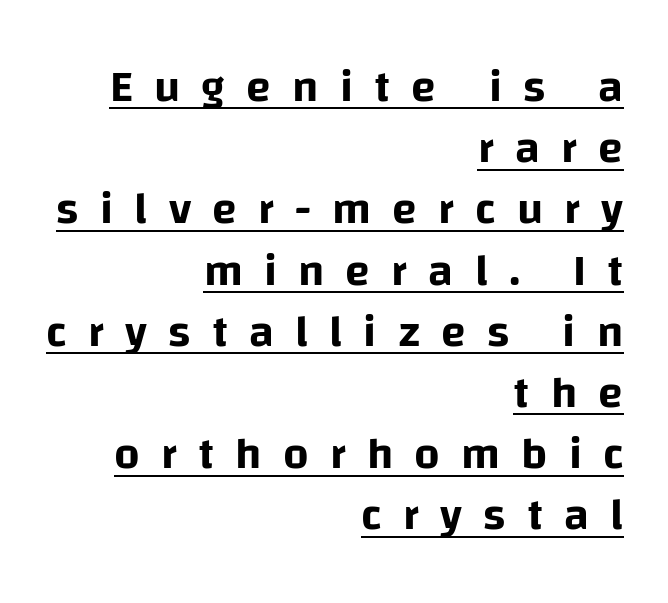
Rendered with straight, roman letterforms. The rows are spaced the way most documents space them. Notice how the passage keeps a crisp vertical edge on the right only. The specimen includes a rule beneath the text block's lines. How are the letters spaced? Widely, with obvious added tracking.
